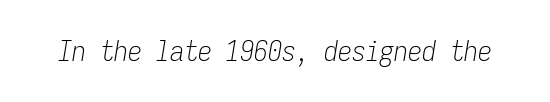
Q: Is the text bold? A: No.
Q: Is the text italic (slanted)? A: Yes, it leans right by about 9 degrees.
Q: Is the text underlined? A: No.
Q: Is the spacing between letters normal or unusually wide? A: Normal.
Q: Width (condensed, normal, or wide)? A: Condensed.
Q: Stroke contrast? A: Low.
Q: x-height? A: Medium.
Q: Monospaced? A: Yes.
